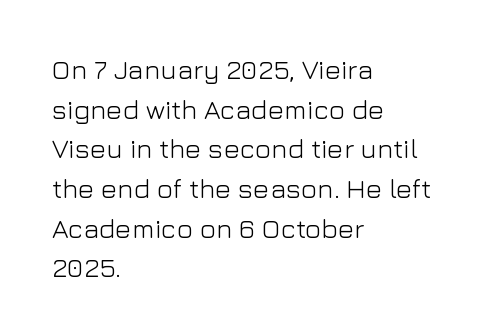
Q: Is the text bold? A: No.
Q: Is the text italic (slanted)? A: No, it is upright.
Q: Is the text underlined? A: No.
Q: How is the paragraph aligned? A: Left-aligned.
Q: Is the spacing between letters normal or unusually wide? A: Normal.
Q: Is the spacing between lines tight, normal or loose? A: Normal.
